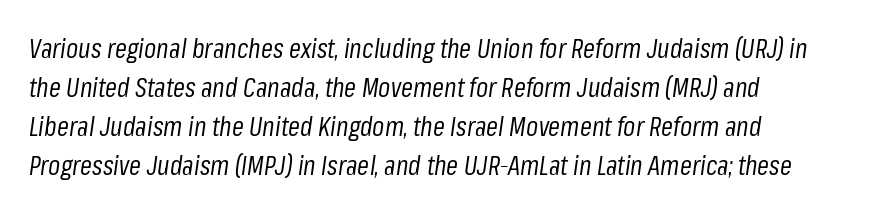
Q: Is the text bold? A: No.
Q: Is the text italic (slanted)? A: Yes, it leans right by about 8 degrees.
Q: Is the text underlined? A: No.
Q: How is the paragraph aligned? A: Left-aligned.
Q: Is the spacing between letters normal or unusually wide? A: Normal.
Q: Is the spacing between lines tight, normal or loose? A: Normal.
